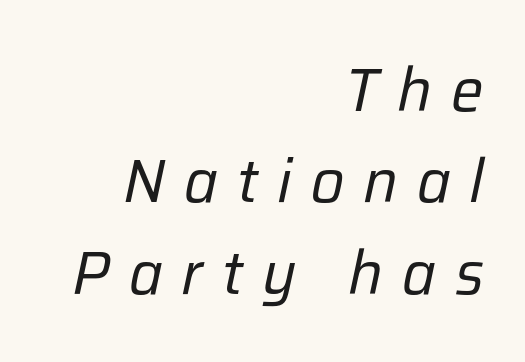
The image shows 61 px regular-weight type, italic (leaning right); set right-aligned, normal line spacing (1.5x), unusually wide letter spacing (+0.31 em), not underlined; low stroke contrast and a medium x-height.
